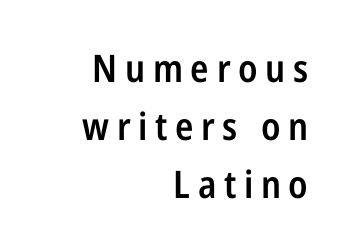
Each letter keeps its own natural width here, so spacing adapts to shape. The foot of each line stays bare and open. Layout note: lines flush right. Successive baselines arrive at the customary interval. These lines are composed in type without serifs.
